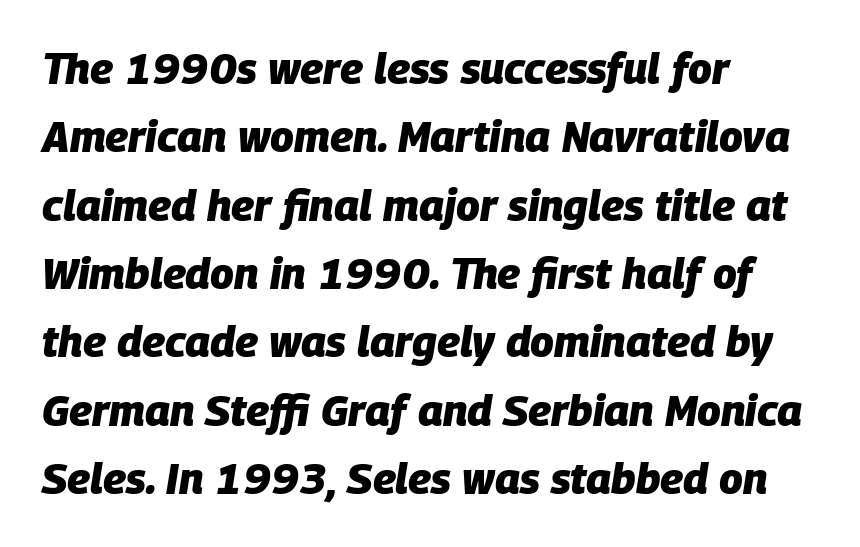
The image shows 43 px heavy type, italic (leaning right); set left-aligned, normal line spacing (1.59x), normal letter spacing, not underlined; low stroke contrast and a large x-height.
